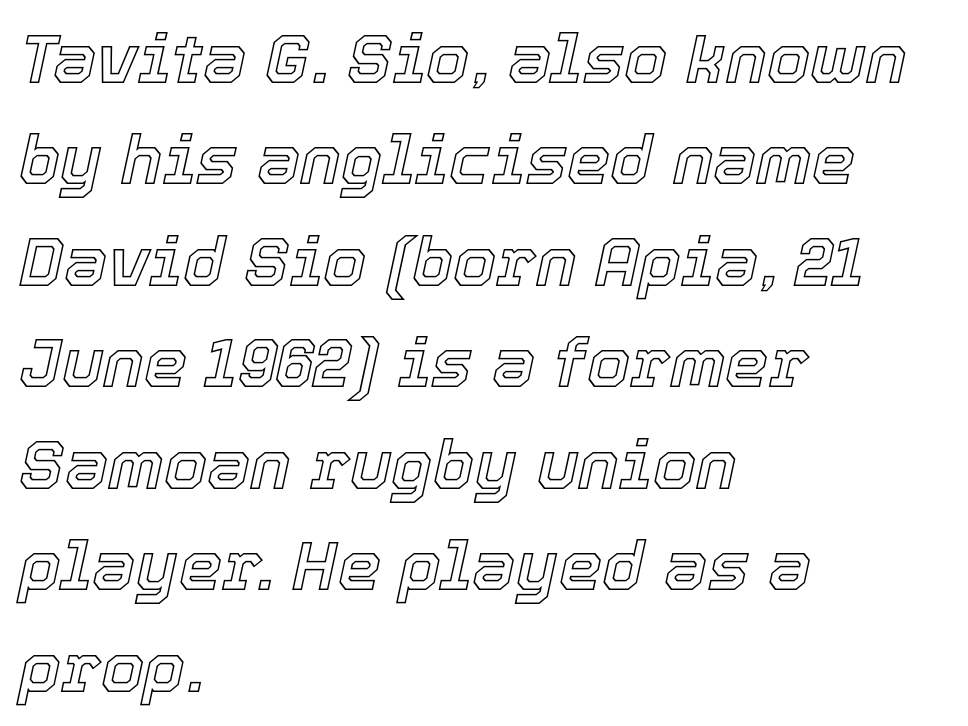
The image shows 69 px text type, italic (leaning right); set left-aligned, normal line spacing (1.47x), normal letter spacing, not underlined; a medium x-height.
